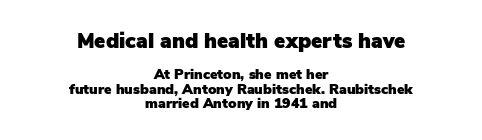
Leading is clearly below the norm, producing a dense column. The passage shown has conventional tracking throughout. The words here are not underlined. Is the lower block the larger one? No — the upper block carries the bigger type.
